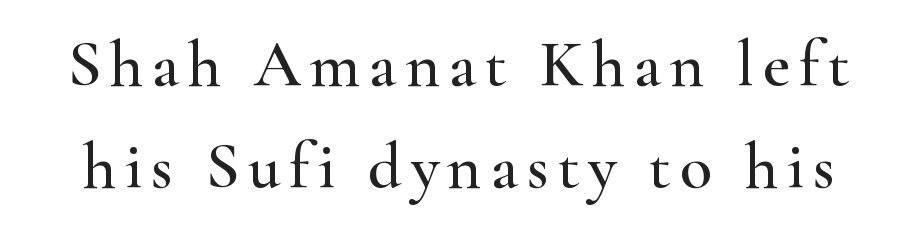
The image shows 66 px wide serif type, upright; set normal line spacing (1.55x), not underlined; high stroke contrast and a small x-height.
